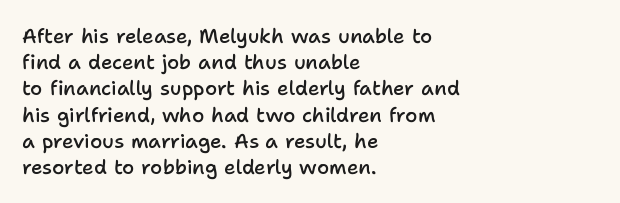
{"italic": "no", "bold": "semi", "underline": "no", "align": "left", "line_spacing": "normal", "line_spacing_ratio": 1.31, "letter_spacing": "normal", "letter_spacing_em": 0.0, "glyph_px": 20}
